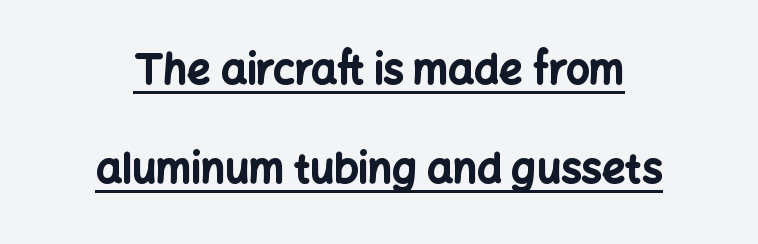
Italic? Not at all — the glyphs are vertical. The passage shown is underscored from start to finish. Inter-character spacing is left at the font's built-in metrics. Typeset on center — no edge is straight.
